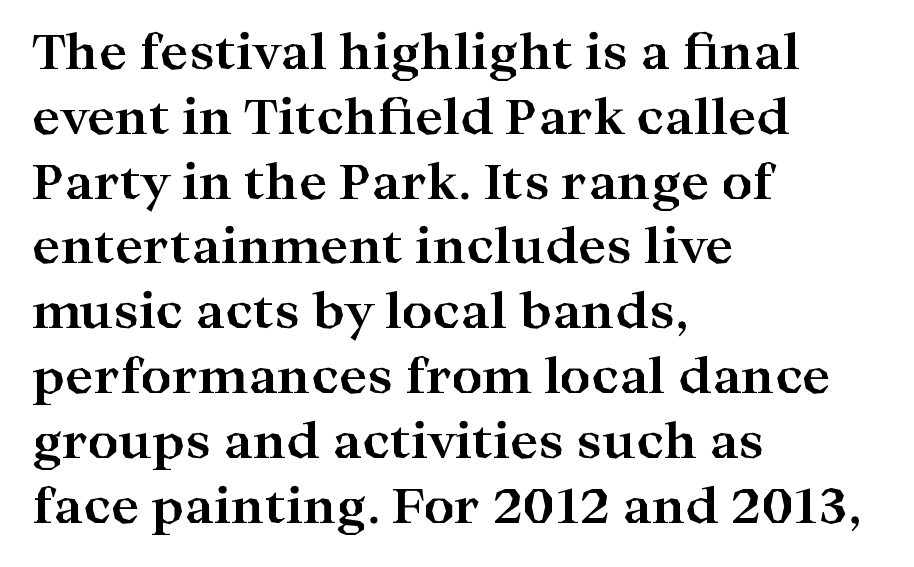
Looks like regular typesetting: each glyph gets only the width it needs. In terms of weight, the rendering is a true, heavy bold. Clear beneath every line of the passage. This block has exactly the height ordinary leading produces. A typesetter would call this zero additional tracking. Stroke terminals: seriffed.
